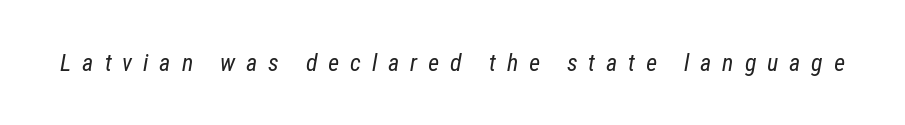
{"italic": "yes", "lean": "right", "slant_degrees": 12, "bold": "no", "underline": "no", "letter_spacing": "wide", "letter_spacing_em": 0.45, "glyph_px": 24}
